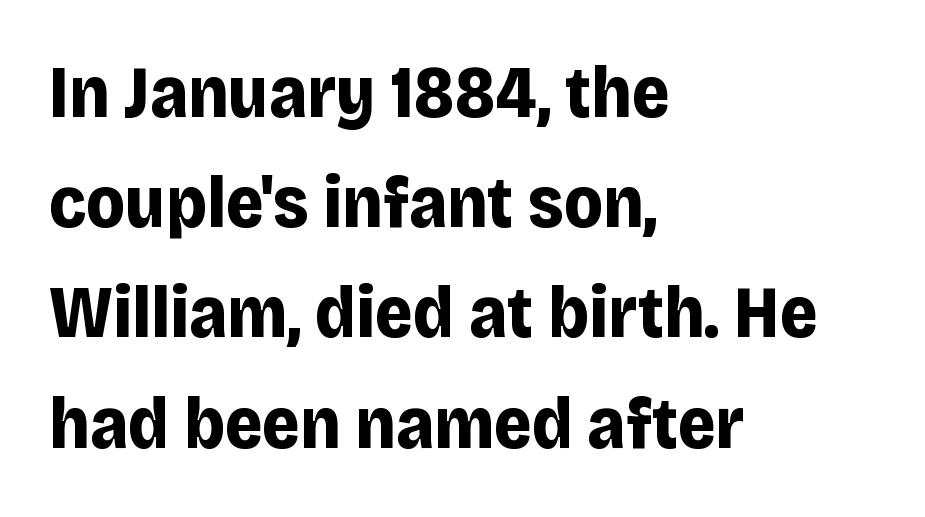
{"serif": "no", "italic": "no", "bold": "yes", "weight": "bold", "width": "normal", "stroke_contrast": "low", "x_height": "large", "monospaced": "no", "underline": "no", "align": "left", "line_spacing": "normal", "line_spacing_ratio": 1.51, "letter_spacing": "normal", "letter_spacing_em": 0.0, "glyph_px": 73}
